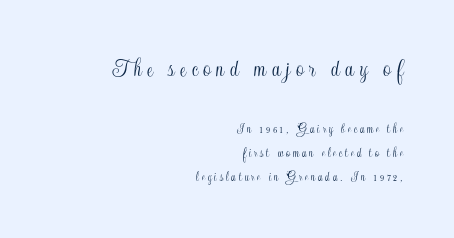
{"underline": "no", "align": "right", "line_spacing_ratio": 1.74, "letter_spacing": "wide", "letter_spacing_em": 0.2, "larger_block": "first", "size_ratio": 1.93, "glyph_px": 27}
